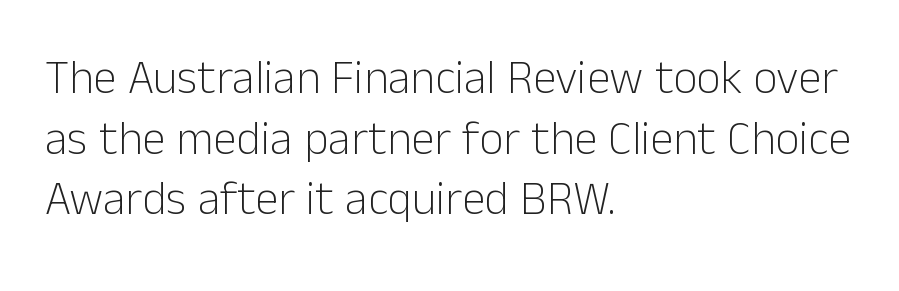
Q: Is the text bold? A: No.
Q: Is the text italic (slanted)? A: No, it is upright.
Q: Is the typeface a serif or a sans-serif typeface? A: Sans-serif.
Q: Is the text underlined? A: No.
Q: How is the paragraph aligned? A: Left-aligned.
Q: Is the spacing between letters normal or unusually wide? A: Normal.
Q: Is the spacing between lines tight, normal or loose? A: Normal.
Q: Width (condensed, normal, or wide)? A: Normal.
Q: Stroke contrast? A: Low.
Q: x-height? A: Medium.
Q: Monospaced? A: No.
